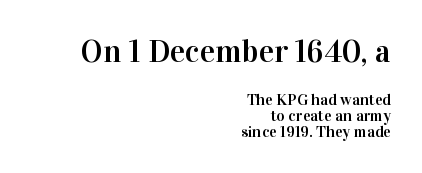
{"serif": "yes", "italic": "no", "width": "normal", "stroke_contrast": "high", "x_height": "medium", "monospaced": "no", "underline": "no", "align": "right", "line_spacing": "tight", "line_spacing_ratio": 1.0, "letter_spacing": "normal", "letter_spacing_em": 0.0, "larger_block": "first", "size_ratio": 2.0, "glyph_px": 32}
